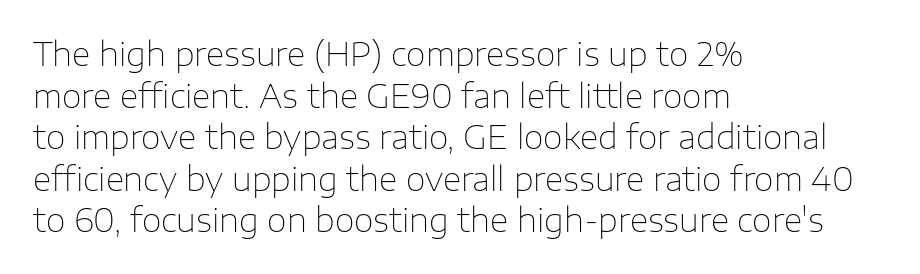
Q: Is the text bold? A: No.
Q: Is the text italic (slanted)? A: No, it is upright.
Q: Is the typeface a serif or a sans-serif typeface? A: Sans-serif.
Q: Is the text underlined? A: No.
Q: How is the paragraph aligned? A: Left-aligned.
Q: Is the spacing between letters normal or unusually wide? A: Normal.
Q: Is the spacing between lines tight, normal or loose? A: Normal.
Q: Width (condensed, normal, or wide)? A: Normal.
Q: Stroke contrast? A: Low.
Q: x-height? A: Medium.
Q: Monospaced? A: No.
